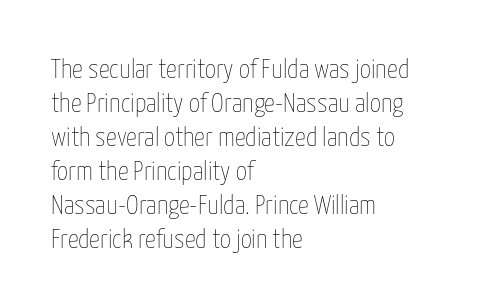
Vertically, the passage feels balanced, rows spaced as you'd expect. The strip under each line holds only bare page. Weight: in the light-to-regular range. Glyph-to-glyph distance matches everyday printed text.
